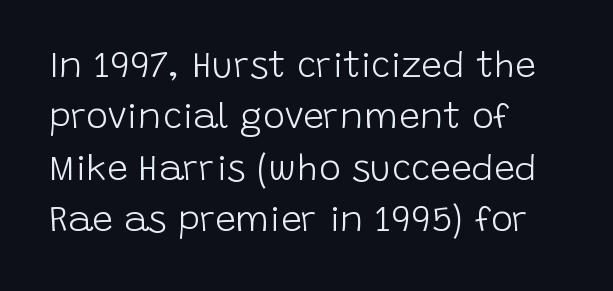
{"serif": "no", "italic": "no", "bold": "no", "weight": "light", "width": "normal", "stroke_contrast": "low", "x_height": "large", "monospaced": "no", "underline": "no", "align": "left", "line_spacing": "normal", "line_spacing_ratio": 1.39, "letter_spacing": "normal", "letter_spacing_em": 0.0, "glyph_px": 37}
